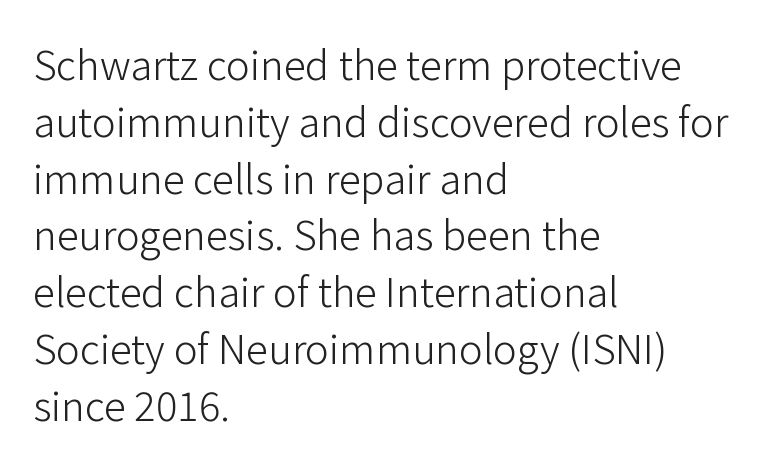
The image shows 40 px light sans-serif type, upright; set left-aligned, normal line spacing (1.42x), normal letter spacing, not underlined; low stroke contrast and a medium x-height.
